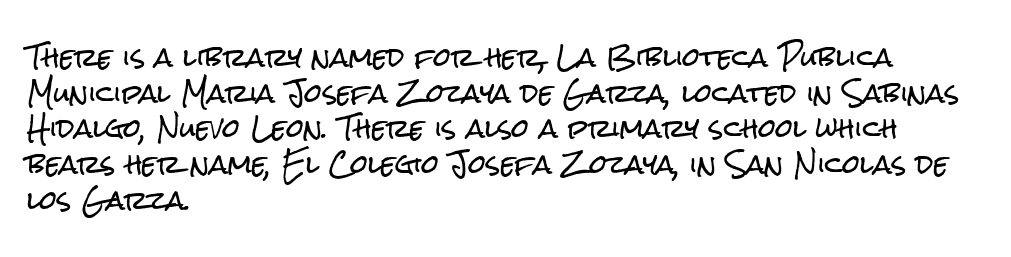
{"italic": "no", "underline": "no", "align": "left", "line_spacing": "normal", "line_spacing_ratio": 1.43, "letter_spacing": "normal", "letter_spacing_em": 0.0, "glyph_px": 25}
